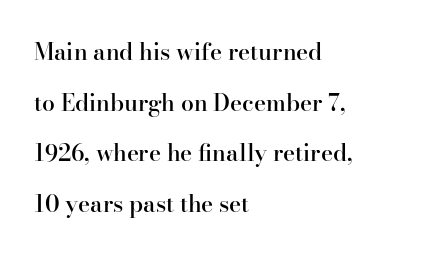
Q: Is the text bold? A: Semi-bold.
Q: Is the text italic (slanted)? A: No, it is upright.
Q: Is the text underlined? A: No.
Q: How is the paragraph aligned? A: Left-aligned.
Q: Is the spacing between letters normal or unusually wide? A: Normal.
Q: Is the spacing between lines tight, normal or loose? A: Loose.
